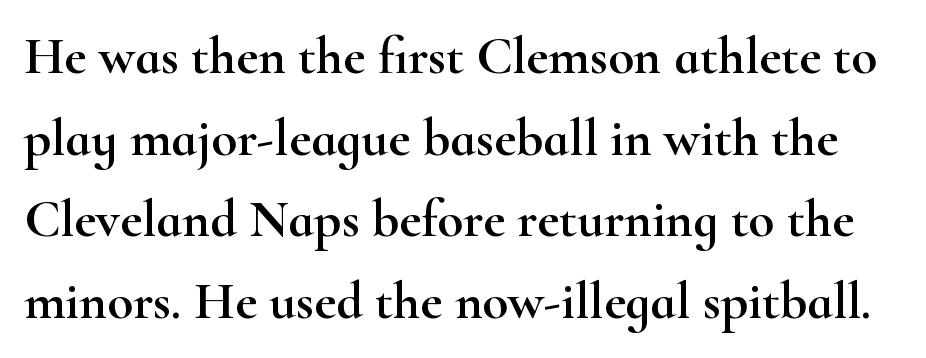
{"serif": "yes", "italic": "no", "width": "wide", "stroke_contrast": "high", "x_height": "small", "monospaced": "no", "underline": "no", "line_spacing": "normal", "line_spacing_ratio": 1.54, "letter_spacing": "normal", "letter_spacing_em": 0.0, "glyph_px": 53}
